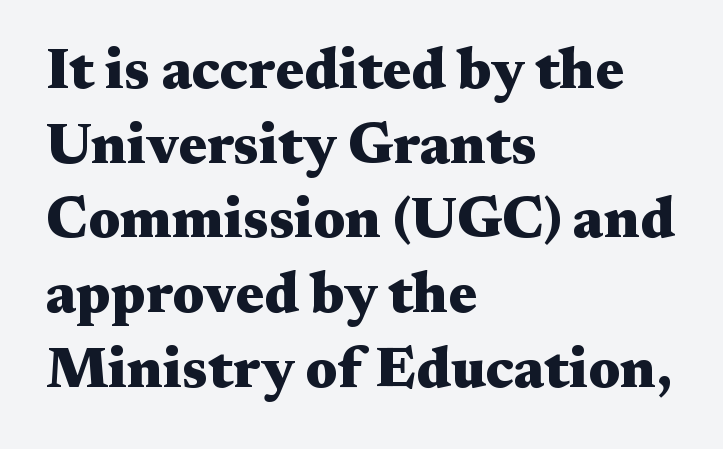
{"serif": "yes", "italic": "no", "bold": "yes", "weight": "heavy", "width": "wide", "stroke_contrast": "medium", "x_height": "medium", "monospaced": "no", "underline": "no", "align": "left", "line_spacing": "normal", "line_spacing_ratio": 1.31, "letter_spacing": "normal", "letter_spacing_em": 0.0, "glyph_px": 57}
